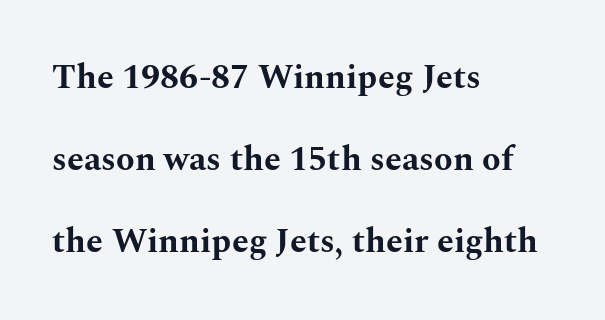
{"serif": "yes", "italic": "no", "bold": "yes", "weight": "bold", "width": "wide", "stroke_contrast": "medium", "x_height": "medium", "monospaced": "no", "underline": "no", "align": "left", "line_spacing": "loose", "line_spacing_ratio": 2.41, "letter_spacing": "normal", "letter_spacing_em": 0.0, "glyph_px": 34}
